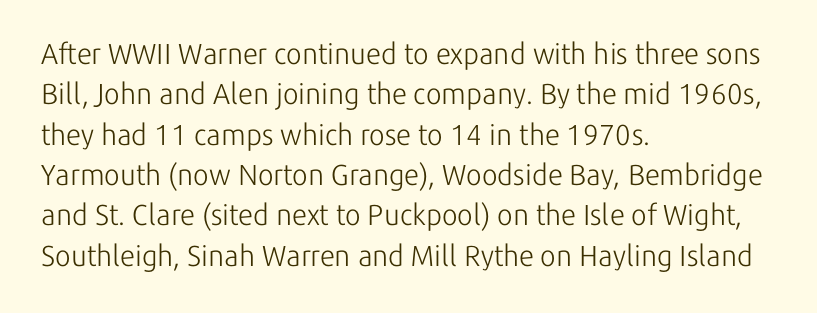
{"serif": "no", "italic": "no", "bold": "no", "weight": "light", "width": "normal", "stroke_contrast": "low", "x_height": "medium", "monospaced": "no", "underline": "no", "align": "left", "line_spacing": "normal", "line_spacing_ratio": 1.39, "letter_spacing": "normal", "letter_spacing_em": 0.0, "glyph_px": 29}
